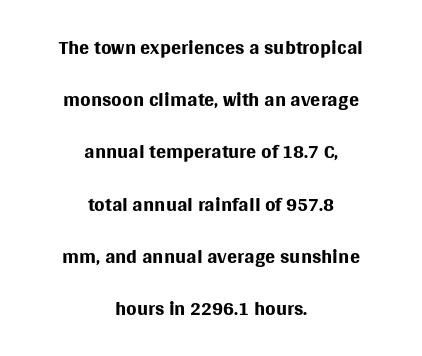
In CSS terms this would be text-align: center. This is roman type, the default non-slanted kind. This rendering leaves character spacing at its baseline value. Ink coverage per letter is moderate at most. Note the varied advance widths — an 'i' is clearly narrower than an 'm'.
